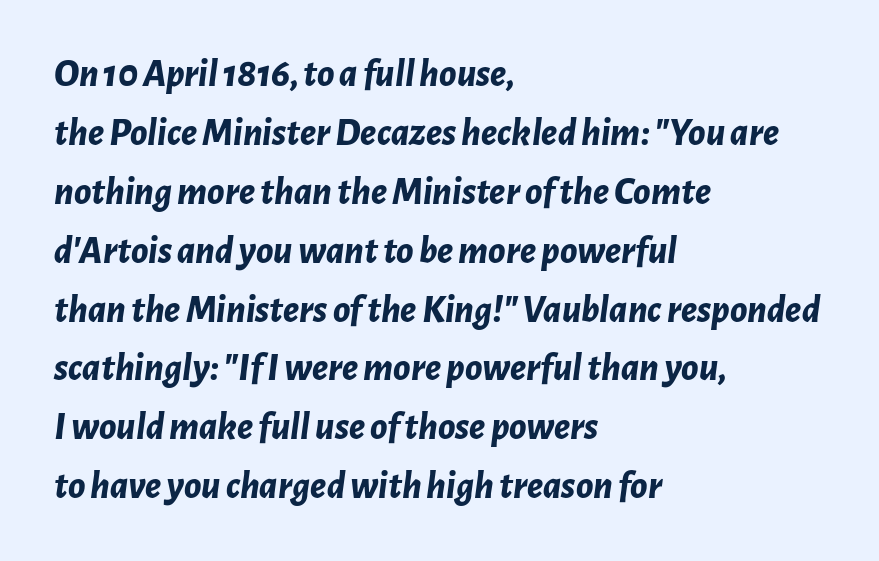
The image shows 39 px bold type, italic (leaning right); set left-aligned, normal line spacing (1.51x), normal letter spacing, not underlined; low stroke contrast and a medium x-height.
